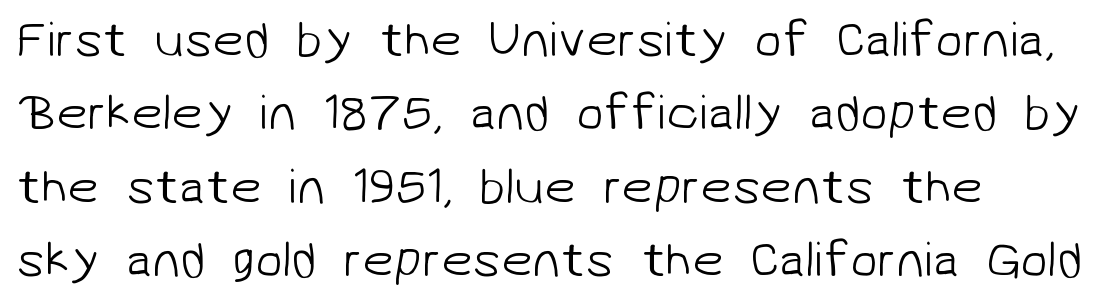
The image shows 50 px light sans-serif type; set normal line spacing (1.47x), normal letter spacing, not underlined; low stroke contrast and a medium x-height.
